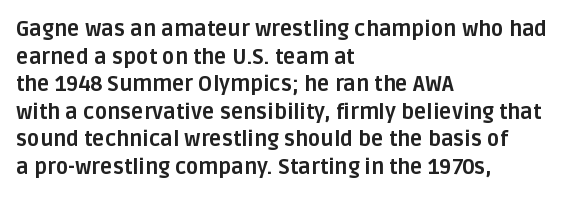
Normally led — the rows are evenly, conventionally spaced. Caption: standard tracking, unaltered. Check the space under the baseline: it is left empty. This sample is left-justified, so line endings fall wherever the words run out. These lines were composed using upright roman letters.
